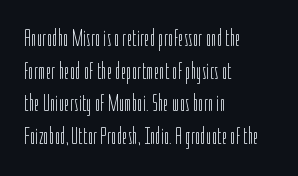
Plain, unruled lines of type. Ordinary non-slanted type is in use. Does extra space separate the letters? No, they use regular spacing. This is not heavy type; no bold has been used. These lines sit exactly where default settings would place them. Reading down the block, your eye returns to a fixed left position each line.
